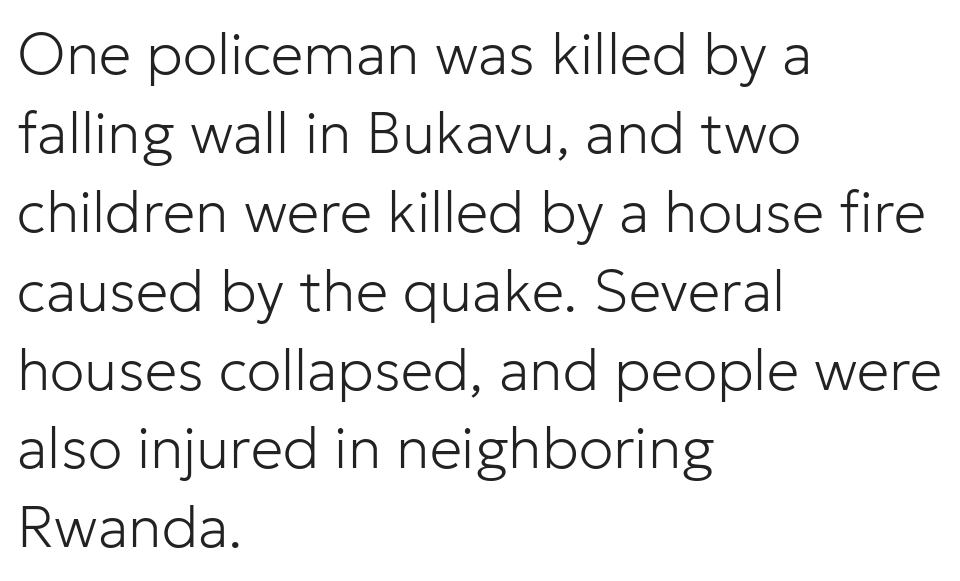
The image shows 58 px light sans-serif type, upright; set left-aligned, normal line spacing (1.36x), normal letter spacing, not underlined; low stroke contrast and a medium x-height.
